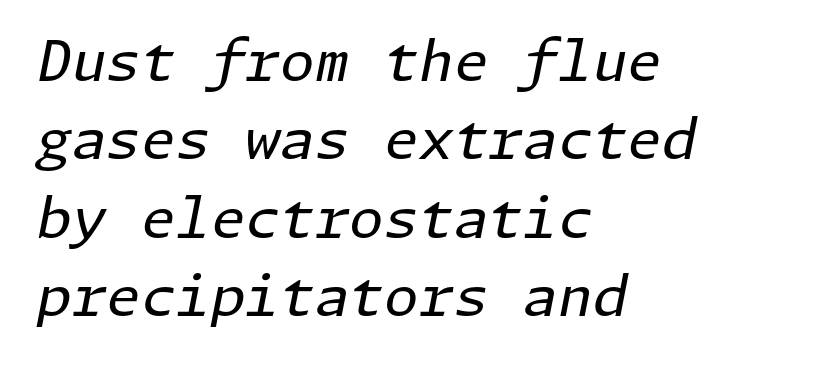
{"italic": "yes", "lean": "right", "slant_degrees": 11, "bold": "no", "weight": "regular", "width": "normal", "stroke_contrast": "low", "x_height": "medium", "underline": "no", "align": "left", "line_spacing": "normal", "line_spacing_ratio": 1.4, "letter_spacing": "normal", "letter_spacing_em": 0.0, "glyph_px": 56}
